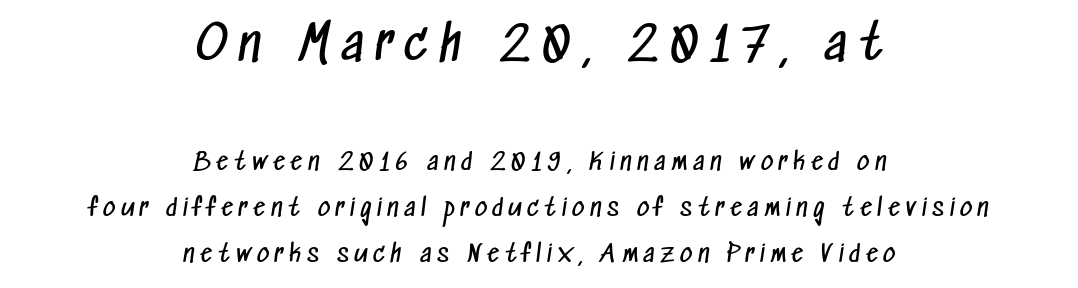
{"serif": "no", "bold": "no", "weight": "regular", "width": "condensed", "stroke_contrast": "low", "x_height": "medium", "monospaced": "no", "underline": "no", "align": "center", "line_spacing": "loose", "line_spacing_ratio": 1.92, "letter_spacing": "wide", "letter_spacing_em": 0.24, "larger_block": "first", "size_ratio": 2.0, "glyph_px": 48}
